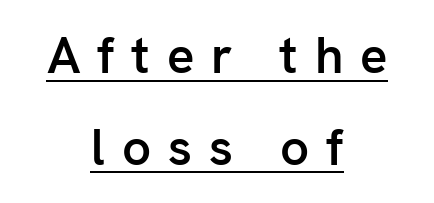
Q: Is the text bold? A: Semi-bold.
Q: Is the text italic (slanted)? A: No, it is upright.
Q: Is the typeface a serif or a sans-serif typeface? A: Sans-serif.
Q: Is the text underlined? A: Yes.
Q: How is the paragraph aligned? A: Centered.
Q: Is the spacing between letters normal or unusually wide? A: Unusually wide.
Q: Width (condensed, normal, or wide)? A: Normal.
Q: Stroke contrast? A: Low.
Q: x-height? A: Medium.
Q: Monospaced? A: No.
